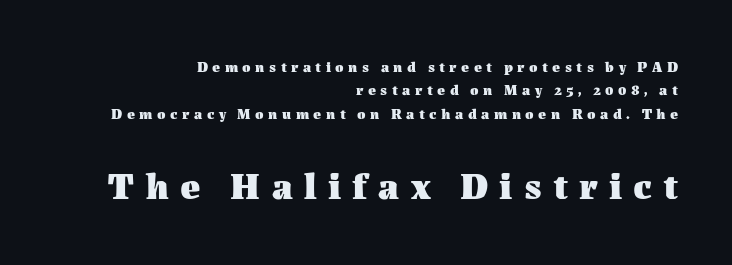
Q: Is the text bold? A: Yes.
Q: Is the text italic (slanted)? A: No, it is upright.
Q: Is the text underlined? A: No.
Q: How is the paragraph aligned? A: Right-aligned.
Q: Is the spacing between letters normal or unusually wide? A: Unusually wide.
Q: Is the spacing between lines tight, normal or loose? A: Normal.
Q: Which block of text is set in a larger size, the first (top) or the second (bottom)? A: The second (bottom) one.
Q: Width (condensed, normal, or wide)? A: Normal.
Q: Stroke contrast? A: Medium.
Q: x-height? A: Medium.
Q: Monospaced? A: No.
